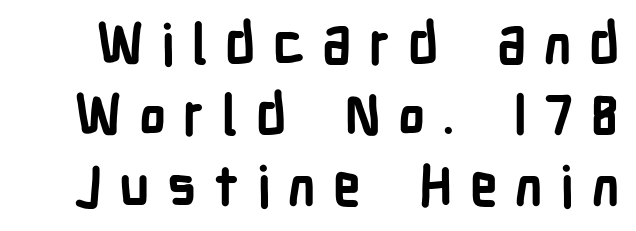
Leading matches the norm, producing a regular column. Here the designer chose a conventional face with non-uniform glyph widths. A typesetter would label this face a sans. Caption: expanded tracking, letters set apart. Unlike italic type, these characters show no tilt at all. Each glyph is drawn with heavy, bold strokes.
